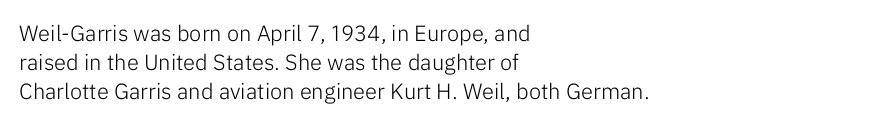
No extra ink here — the face is not bold. The ragged edge is on the right, which tells us the setting is flush left. Decoration check: the copy has no underline. Between one letter and the next there's only the usual sliver of space. No italicization has been applied; the sample stays upright. Successive baselines arrive at the customary interval.
